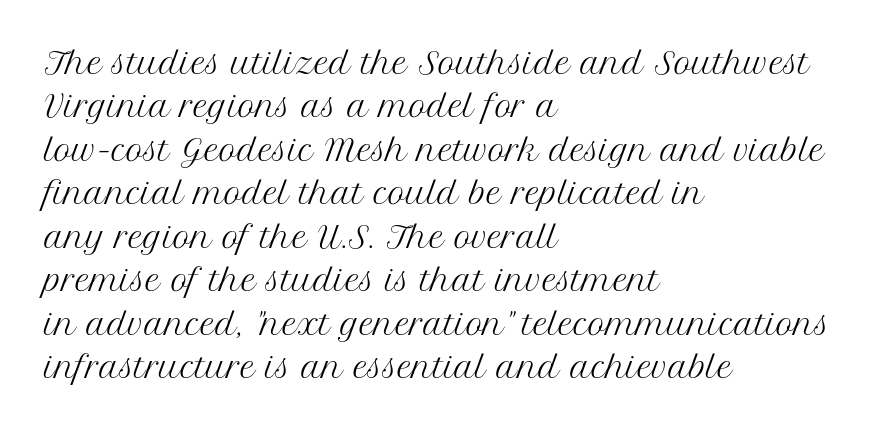
Q: Is the text bold? A: No.
Q: Is the text italic (slanted)? A: Yes.
Q: Is the text underlined? A: No.
Q: How is the paragraph aligned? A: Left-aligned.
Q: Is the spacing between letters normal or unusually wide? A: Normal.
Q: Is the spacing between lines tight, normal or loose? A: Normal.
Q: Width (condensed, normal, or wide)? A: Normal.
Q: Stroke contrast? A: Medium.
Q: x-height? A: Medium.
Q: Monospaced? A: No.
